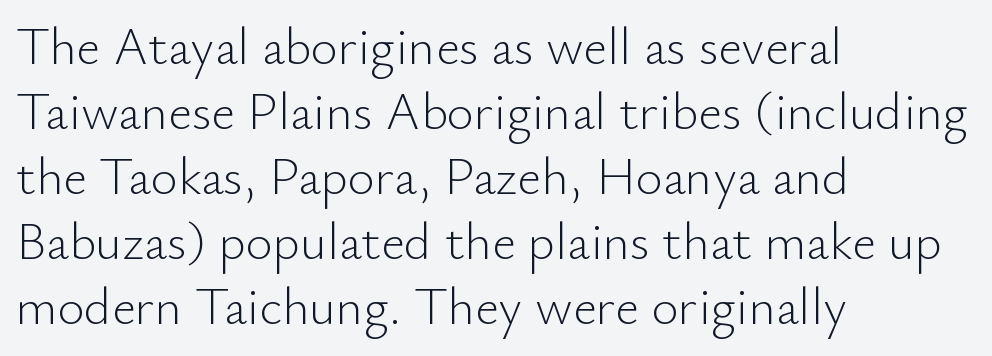
The rendering uses a moderate line-height, typical for paragraphs. Caption: standard tracking, unaltered. Weight class: somewhere from thin through regular. Stroke terminals: plain, sans-serif. Leftover space on each line is placed entirely after the last word.
